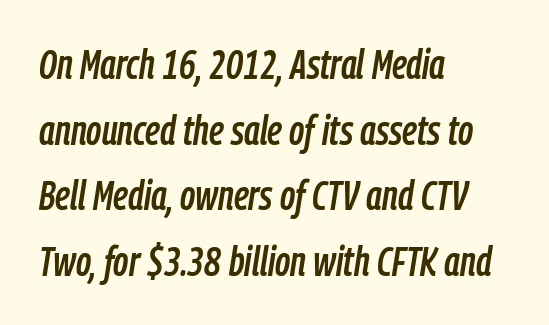
The image shows 41 px condensed type, italic (leaning right); set left-aligned, normal line spacing (1.6x), normal letter spacing, not underlined; low stroke contrast and a medium x-height.
